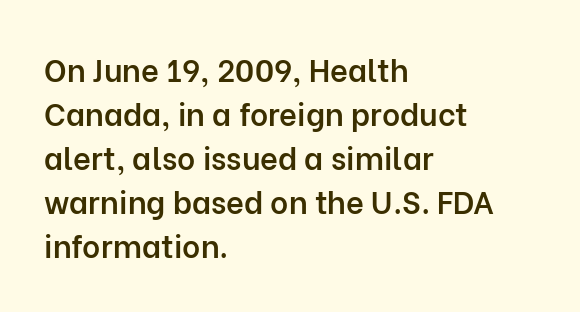
Q: Is the text bold? A: Semi-bold.
Q: Is the text italic (slanted)? A: No, it is upright.
Q: Is the typeface a serif or a sans-serif typeface? A: Sans-serif.
Q: Is the text underlined? A: No.
Q: How is the paragraph aligned? A: Left-aligned.
Q: Is the spacing between letters normal or unusually wide? A: Normal.
Q: Is the spacing between lines tight, normal or loose? A: Normal.
Q: Width (condensed, normal, or wide)? A: Normal.
Q: Stroke contrast? A: Low.
Q: x-height? A: Medium.
Q: Monospaced? A: No.
